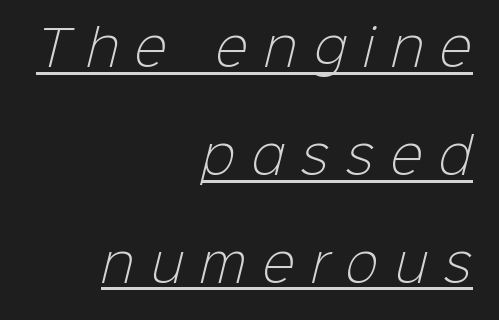
The font is comparable to plain body text, perhaps lighter. Do the characters align in a grid? No, the font is proportional. A typesetter would call this heavily tracked-out type. The compositor pushed each line to the right boundary. Students, observe the line beneath the letters — that is underlining.
